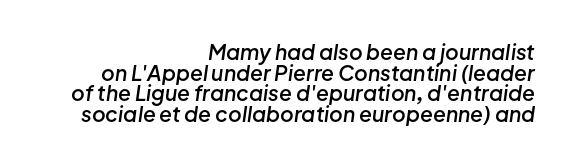
{"italic": "yes", "lean": "right", "slant_degrees": 8, "bold": "semi", "underline": "no", "align": "right", "line_spacing": "tight", "line_spacing_ratio": 0.98, "letter_spacing": "normal", "letter_spacing_em": 0.0, "glyph_px": 21}
